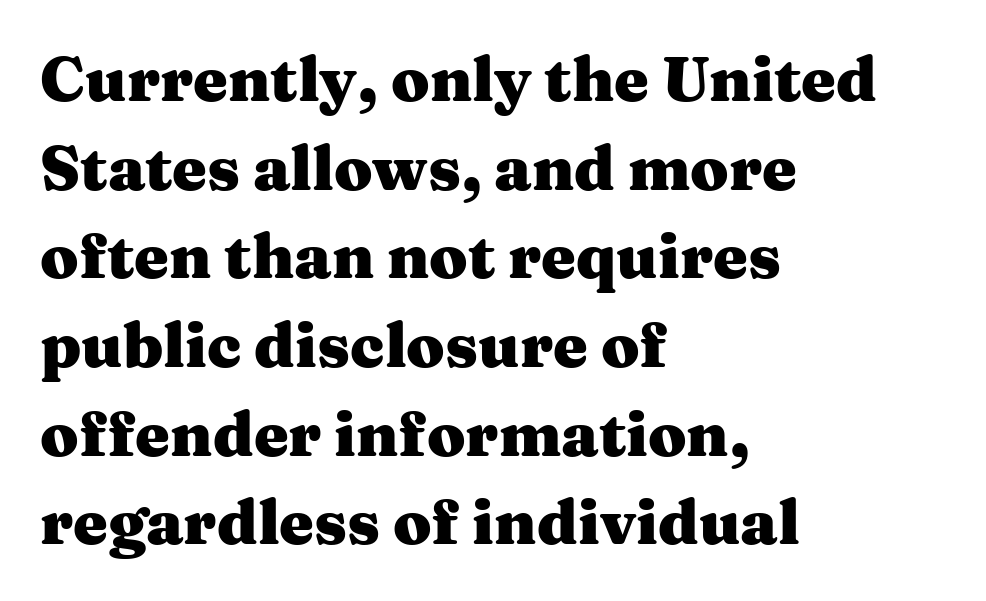
{"serif": "yes", "italic": "no", "bold": "yes", "weight": "heavy", "width": "wide", "stroke_contrast": "medium", "x_height": "medium", "monospaced": "no", "underline": "no", "align": "left", "line_spacing": "normal", "line_spacing_ratio": 1.43, "letter_spacing": "normal", "letter_spacing_em": 0.0, "glyph_px": 62}
